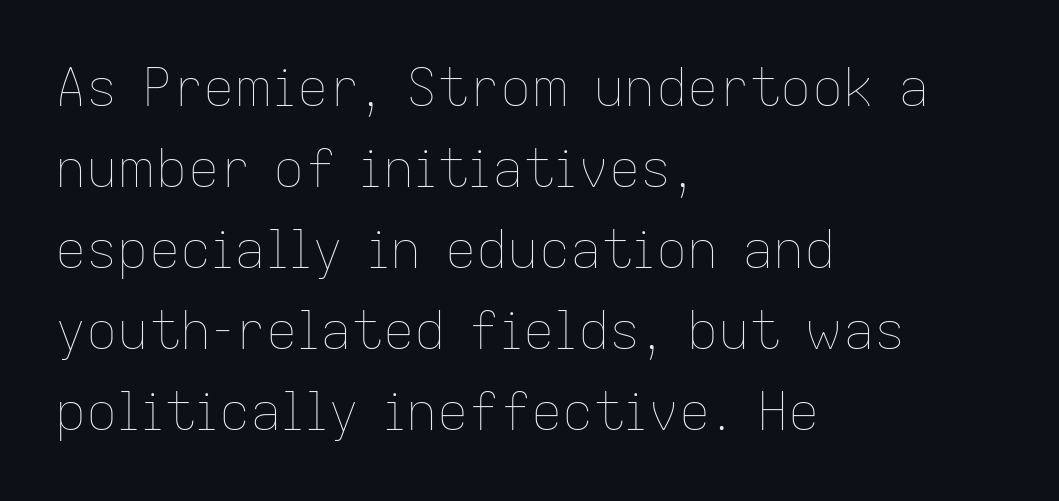
{"italic": "no", "bold": "no", "weight": "thin", "width": "normal", "stroke_contrast": "low", "x_height": "medium", "monospaced": "no", "underline": "no", "align": "left", "line_spacing": "normal", "line_spacing_ratio": 1.56, "letter_spacing": "normal", "letter_spacing_em": 0.0, "glyph_px": 52}
